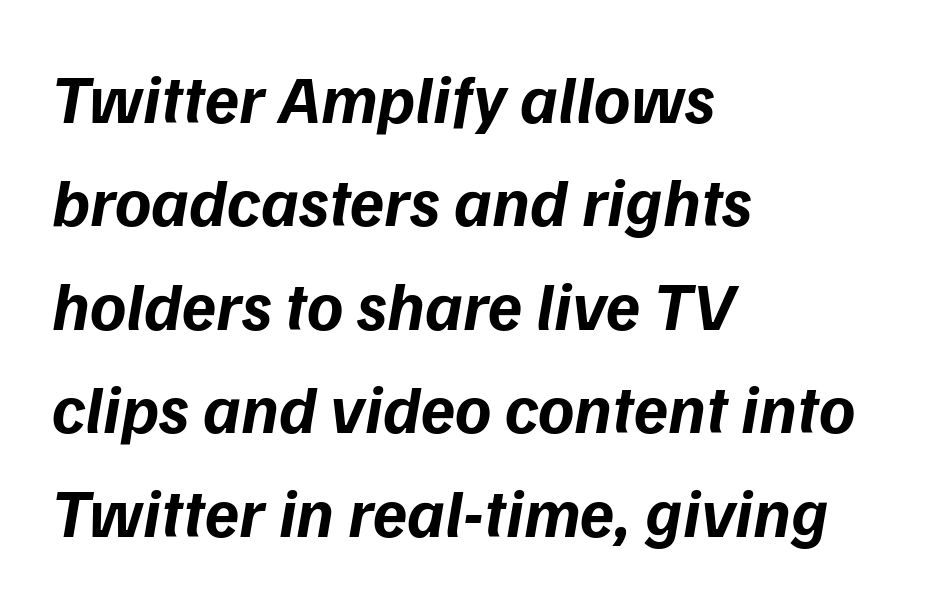
The image shows 69 px bold sans-serif type; set left-aligned, normal line spacing (1.5x), normal letter spacing, not underlined; low stroke contrast and a medium x-height.
